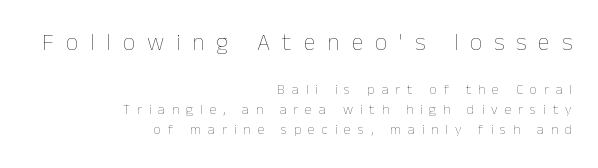
{"italic": "no", "bold": "no", "underline": "no", "align": "right", "line_spacing": "normal", "line_spacing_ratio": 1.43, "letter_spacing": "wide", "letter_spacing_em": 0.5, "larger_block": "first", "size_ratio": 1.71, "glyph_px": 24}
